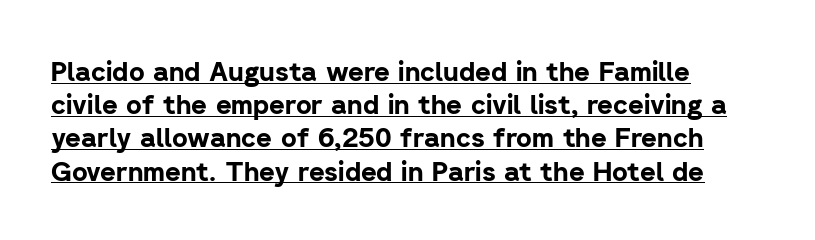
The image shows 27 px bold type, upright; set left-aligned, line spacing 1.23x, normal letter spacing, underlined.
